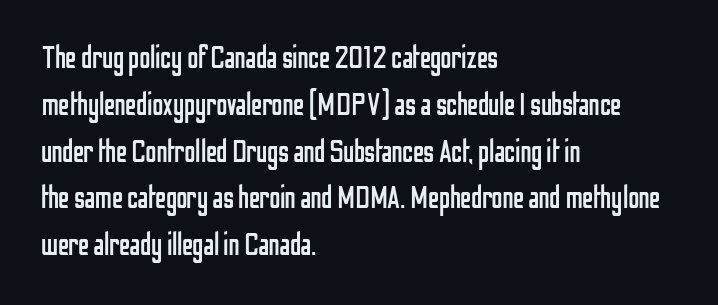
{"serif": "no", "italic": "no", "bold": "no", "weight": "regular", "width": "condensed", "stroke_contrast": "low", "x_height": "medium", "monospaced": "no", "underline": "no", "align": "left", "line_spacing": "normal", "line_spacing_ratio": 1.51, "letter_spacing": "normal", "letter_spacing_em": 0.0, "glyph_px": 31}
